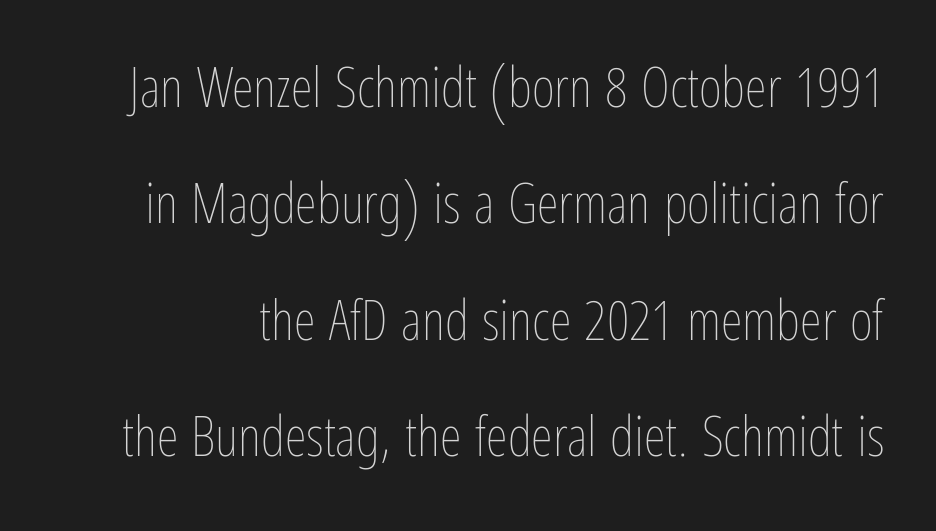
{"italic": "no", "bold": "no", "weight": "thin", "width": "condensed", "stroke_contrast": "low", "x_height": "medium", "monospaced": "no", "underline": "no", "line_spacing": "loose", "line_spacing_ratio": 2.08, "letter_spacing": "normal", "letter_spacing_em": 0.0, "glyph_px": 56}
